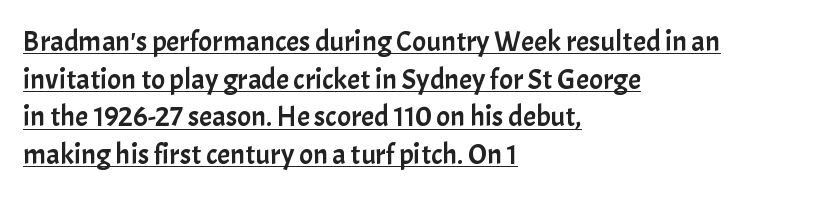
{"serif": "no", "italic": "no", "width": "normal", "stroke_contrast": "low", "x_height": "medium", "monospaced": "no", "underline": "yes", "align": "left", "line_spacing": "normal", "line_spacing_ratio": 1.3, "letter_spacing": "normal", "letter_spacing_em": 0.0, "glyph_px": 29}
